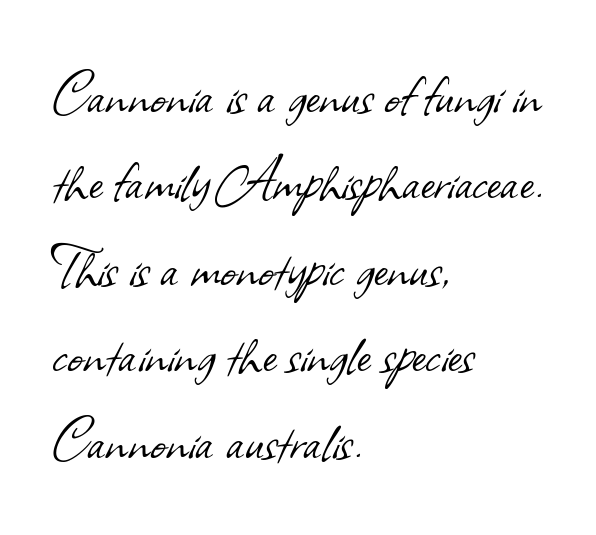
Each letter keeps its own natural width here, so spacing adapts to shape. If you measured baseline to baseline, you'd find a middling distance. The gaps between neighbouring characters are ordinary and unremarkable. The passage is arranged the way most books set body copy — flush left. The specimen omits any rule beneath the text block's lines. I'd call this a sans setting — the letters go barefoot.
